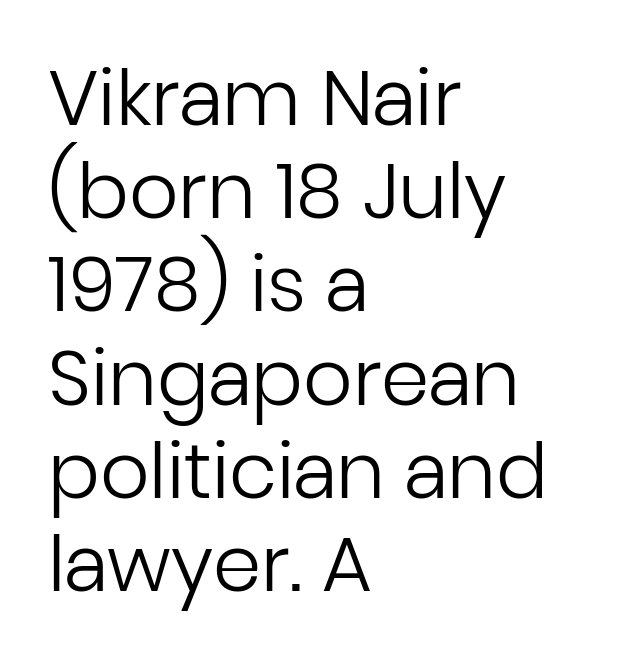
{"serif": "no", "italic": "no", "bold": "no", "weight": "regular", "width": "normal", "stroke_contrast": "low", "x_height": "medium", "monospaced": "no", "underline": "no", "align": "left", "line_spacing_ratio": 1.21, "letter_spacing": "normal", "letter_spacing_em": 0.0, "glyph_px": 77}
